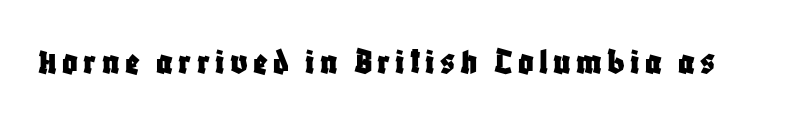
{"serif": "no", "italic": "no", "width": "condensed", "stroke_contrast": "low", "x_height": "large", "monospaced": "no", "underline": "no", "glyph_px": 38}
